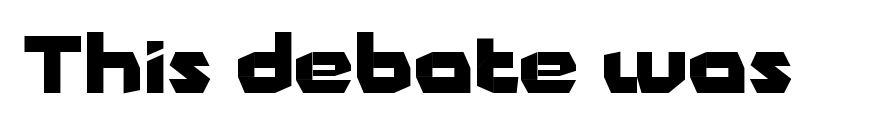
Q: Is the text bold? A: Yes.
Q: Is the text italic (slanted)? A: No, it is upright.
Q: Is the typeface a serif or a sans-serif typeface? A: Sans-serif.
Q: Is the text underlined? A: No.
Q: Is the spacing between letters normal or unusually wide? A: Normal.
Q: Width (condensed, normal, or wide)? A: Wide.
Q: Stroke contrast? A: Low.
Q: x-height? A: Medium.
Q: Monospaced? A: No.
